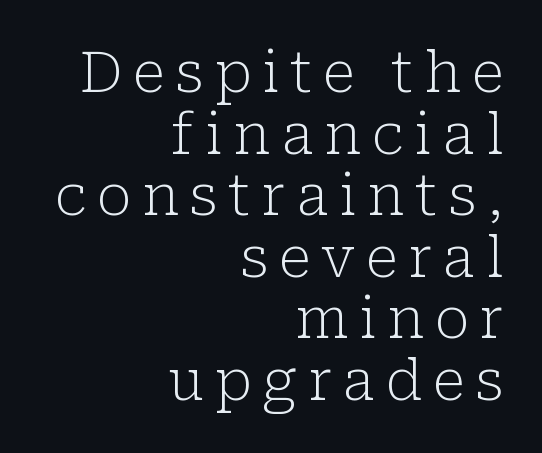
The image shows 57 px light serif type, upright; set right-aligned, tight line spacing (1.08x), not underlined; low stroke contrast and a medium x-height.
